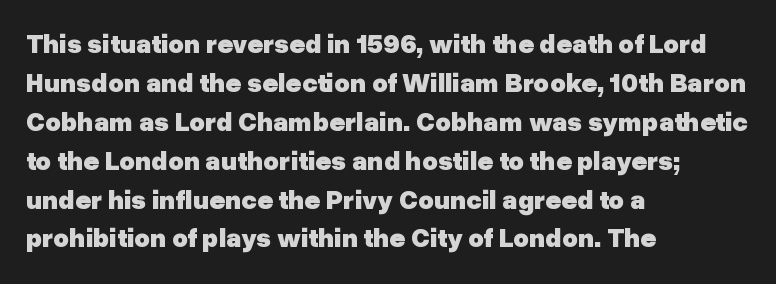
Line starts are locked; line ends wander. On the weight axis this lands at bold, roughly 700. Italic: no, the glyphs are upright roman. Glance below the letters and you will spot only blank space.
